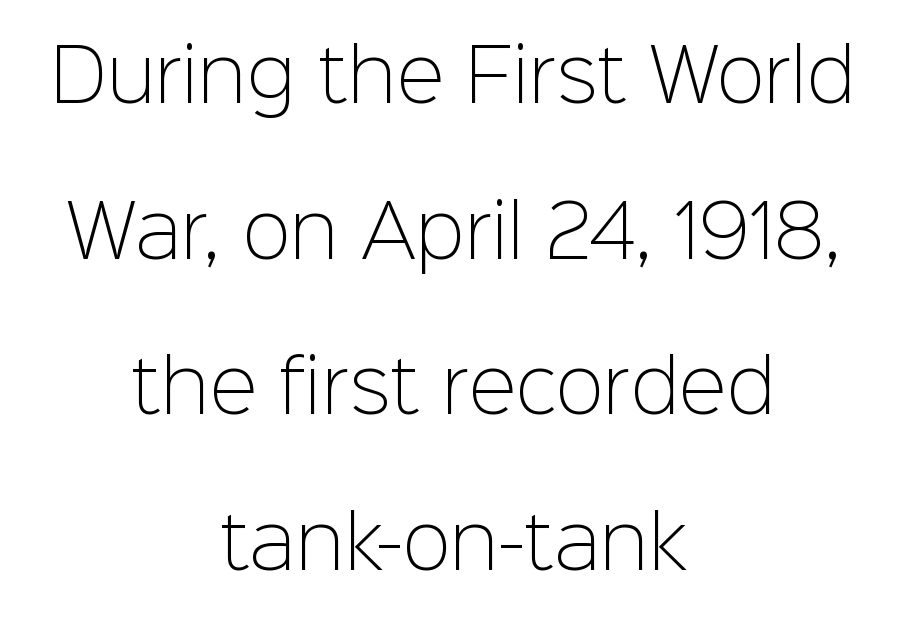
The weight tops out at a normal text grade. The tracking reads as untouched default to a designer's eye. Italic: no, the glyphs are upright roman. Varying glyph widths throughout — classic text-font behaviour. The string is rendered with underlining switched off. Where is the straight margin? There isn't one; the lines are centered.
